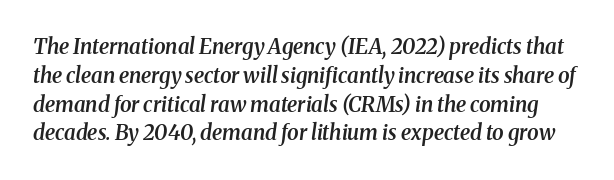
{"italic": "yes", "lean": "right", "slant_degrees": 8, "bold": "semi", "underline": "no", "line_spacing": "normal", "line_spacing_ratio": 1.37, "letter_spacing": "normal", "letter_spacing_em": 0.0, "glyph_px": 21}
